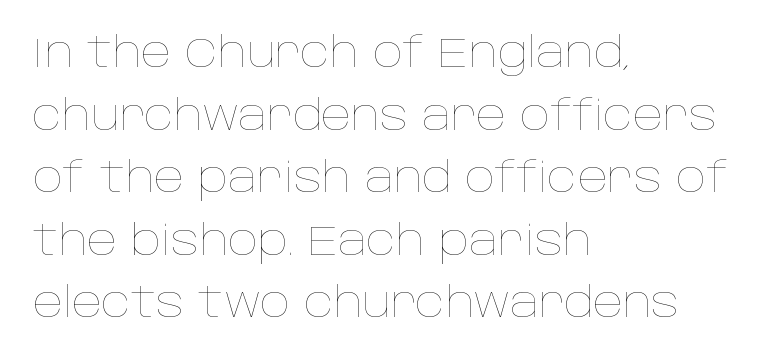
{"italic": "no", "bold": "no", "weight": "thin", "width": "normal", "stroke_contrast": "low", "x_height": "large", "monospaced": "no", "underline": "no", "align": "left", "line_spacing": "normal", "line_spacing_ratio": 1.49, "letter_spacing": "normal", "letter_spacing_em": 0.0, "glyph_px": 42}
